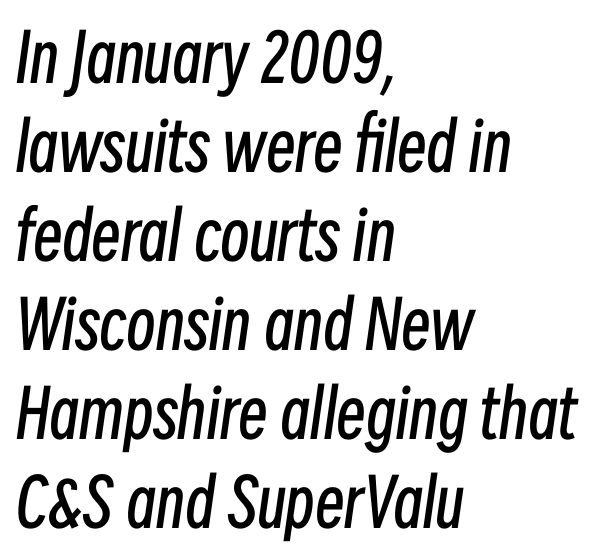
The image shows 66 px regular-weight, condensed type, italic (leaning right); set left-aligned, normal line spacing (1.35x), normal letter spacing, not underlined; low stroke contrast and a medium x-height.
